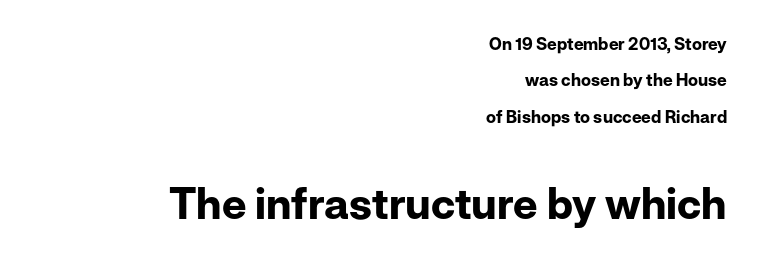
Q: Is the text bold? A: Yes.
Q: Is the text italic (slanted)? A: No, it is upright.
Q: Is the typeface a serif or a sans-serif typeface? A: Sans-serif.
Q: Is the text underlined? A: No.
Q: How is the paragraph aligned? A: Right-aligned.
Q: Is the spacing between letters normal or unusually wide? A: Normal.
Q: Is the spacing between lines tight, normal or loose? A: Loose.
Q: Which block of text is set in a larger size, the first (top) or the second (bottom)? A: The second (bottom) one.
Q: Width (condensed, normal, or wide)? A: Normal.
Q: Stroke contrast? A: Low.
Q: x-height? A: Medium.
Q: Monospaced? A: No.
